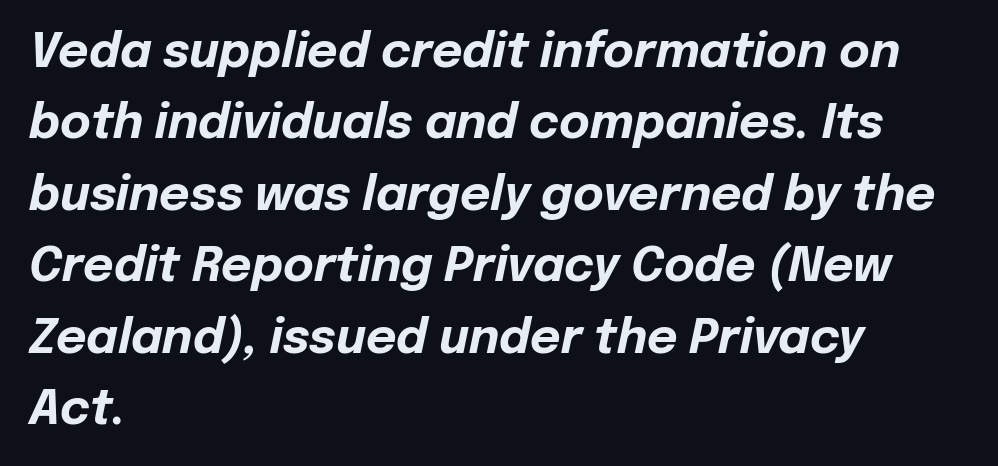
Letters rest on an invisible, unmarked baseline. Caption: bold face, heavy strokes. Slant detected: the letters are inclined. If you measured baseline to baseline, you'd find a middling distance.
